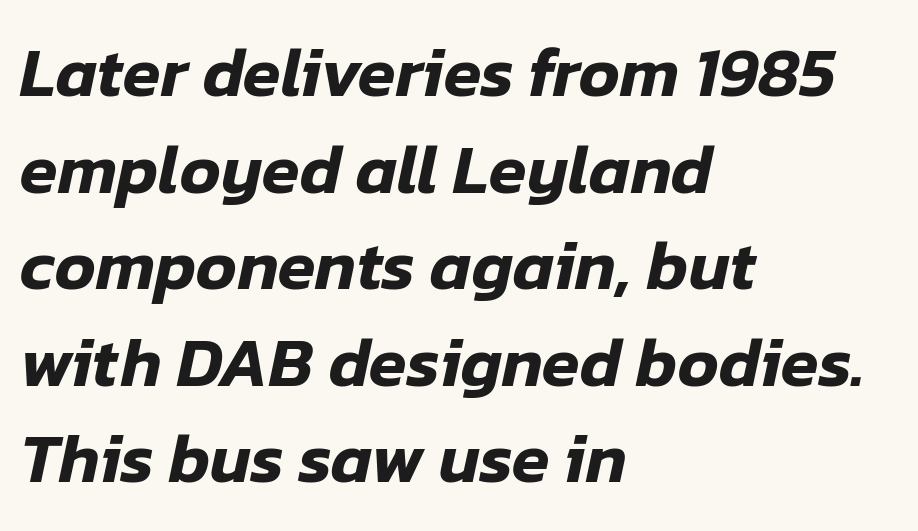
{"italic": "yes", "lean": "right", "slant_degrees": 12, "width": "normal", "stroke_contrast": "low", "x_height": "medium", "monospaced": "no", "underline": "no", "align": "left", "line_spacing": "normal", "line_spacing_ratio": 1.4, "letter_spacing": "normal", "letter_spacing_em": 0.0, "glyph_px": 69}
